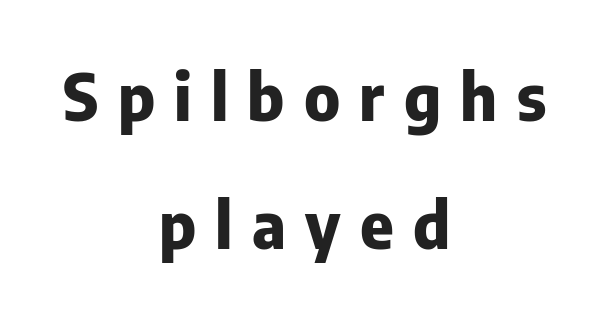
Q: Is the text bold? A: Yes.
Q: Is the text italic (slanted)? A: No, it is upright.
Q: Is the typeface a serif or a sans-serif typeface? A: Sans-serif.
Q: Is the text underlined? A: No.
Q: How is the paragraph aligned? A: Centered.
Q: Is the spacing between letters normal or unusually wide? A: Unusually wide.
Q: Is the spacing between lines tight, normal or loose? A: Loose.
Q: Width (condensed, normal, or wide)? A: Normal.
Q: Stroke contrast? A: Low.
Q: x-height? A: Medium.
Q: Monospaced? A: No.
